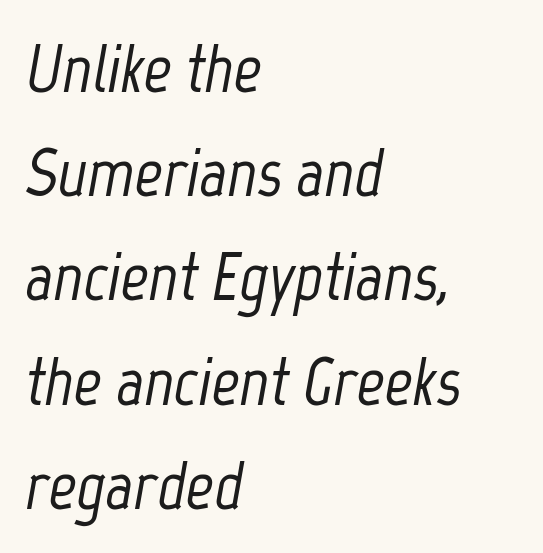
Quick note: underline off. These lines sit exactly where default settings would place them. Observe the lean: these are italic letterforms. Each letter keeps its own natural width here, so spacing adapts to shape. Where is the straight margin? On the left.
